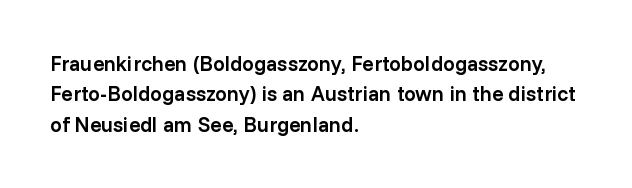
{"italic": "no", "bold": "semi", "underline": "no", "align": "left", "line_spacing": "normal", "line_spacing_ratio": 1.45, "letter_spacing": "normal", "letter_spacing_em": 0.0, "glyph_px": 21}
